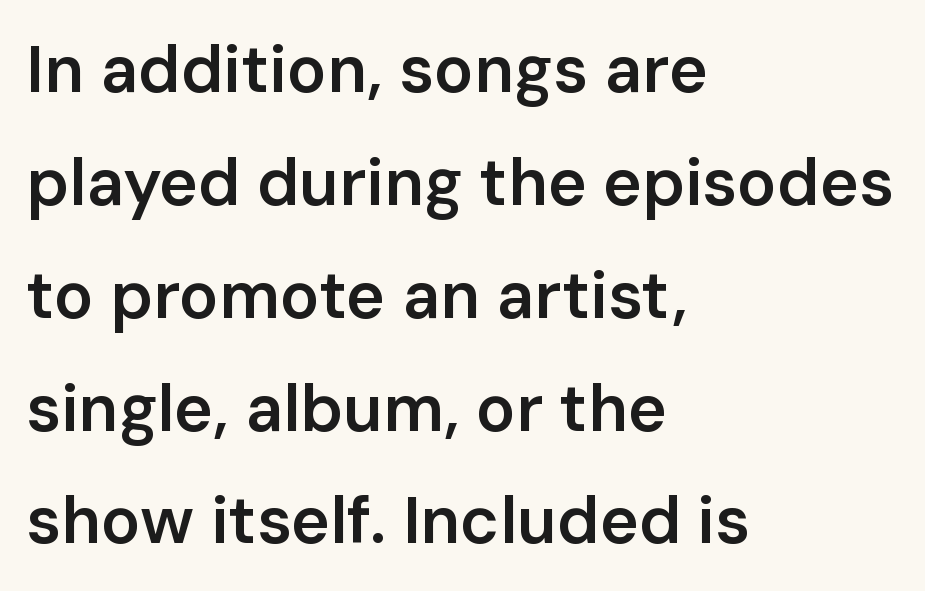
Typographically, this falls in the sans-serif category. In CSS terms this would be text-align: left. Set as a demibold, roughly 600 on the weight scale. The area under the type is left untouched. Each word holds together tightly as a unit, with standard inter-letter gaps.
